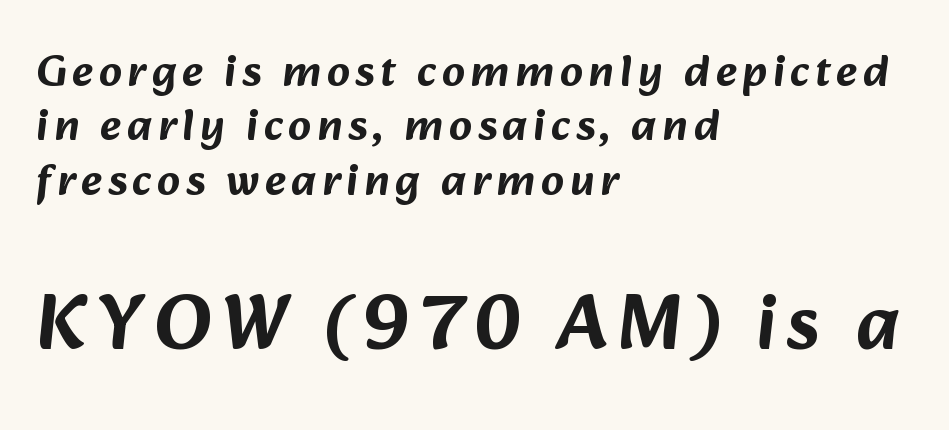
Q: Is the typeface a serif or a sans-serif typeface? A: Sans-serif.
Q: Is the text underlined? A: No.
Q: How is the paragraph aligned? A: Left-aligned.
Q: Which block of text is set in a larger size, the first (top) or the second (bottom)? A: The second (bottom) one.
Q: Width (condensed, normal, or wide)? A: Normal.
Q: Stroke contrast? A: Low.
Q: x-height? A: Medium.
Q: Monospaced? A: No.
